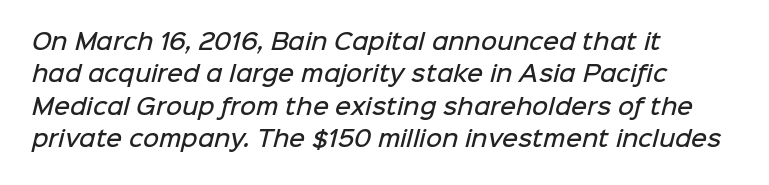
The image shows 22 px text type; set left-aligned, normal line spacing (1.47x), normal letter spacing, not underlined.
